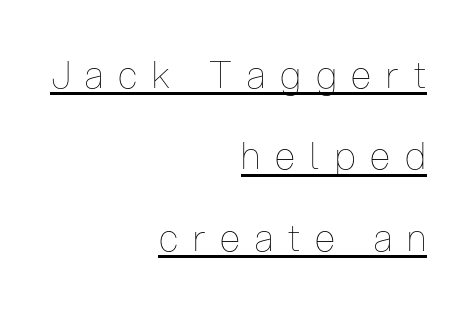
The image shows 37 px thin, condensed type, upright; set right-aligned, loose line spacing (2.2x), unusually wide letter spacing (+0.41 em), underlined; low stroke contrast and a medium x-height.
